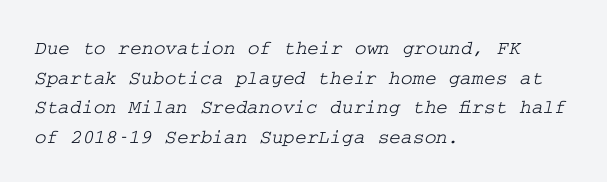
Q: Is the text underlined? A: No.
Q: How is the paragraph aligned? A: Left-aligned.
Q: Is the spacing between letters normal or unusually wide? A: Normal.
Q: Is the spacing between lines tight, normal or loose? A: Normal.
